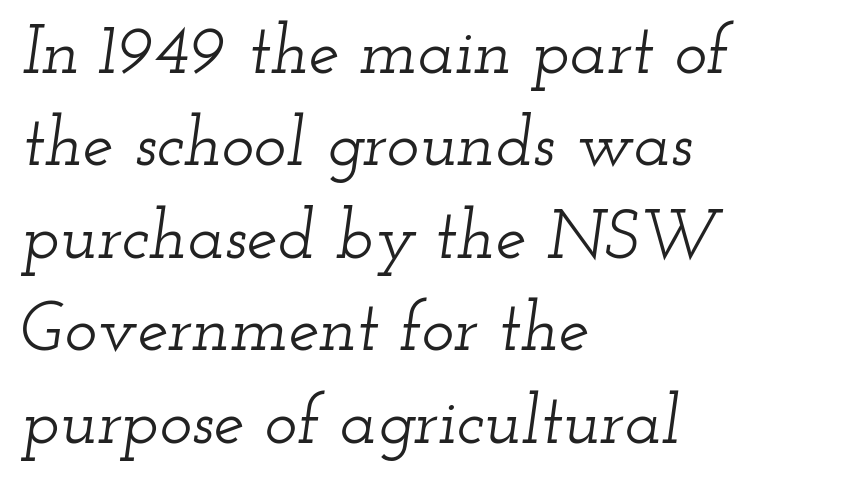
Q: Is the text italic (slanted)? A: Yes, it leans right by about 12 degrees.
Q: Is the typeface a serif or a sans-serif typeface? A: Serif.
Q: Is the text underlined? A: No.
Q: How is the paragraph aligned? A: Left-aligned.
Q: Is the spacing between letters normal or unusually wide? A: Normal.
Q: Is the spacing between lines tight, normal or loose? A: Normal.
Q: Width (condensed, normal, or wide)? A: Wide.
Q: Stroke contrast? A: Low.
Q: x-height? A: Small.
Q: Monospaced? A: No.
